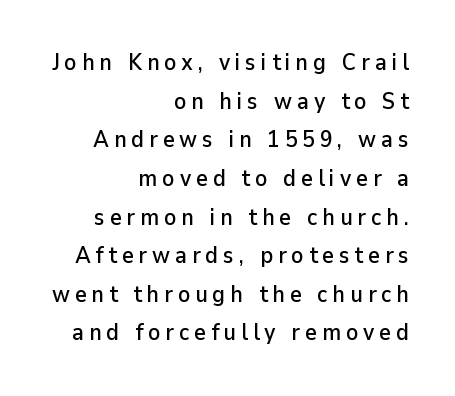
{"italic": "no", "underline": "no", "align": "right", "line_spacing": "normal", "line_spacing_ratio": 1.68, "letter_spacing": "wide", "letter_spacing_em": 0.21, "glyph_px": 23}
